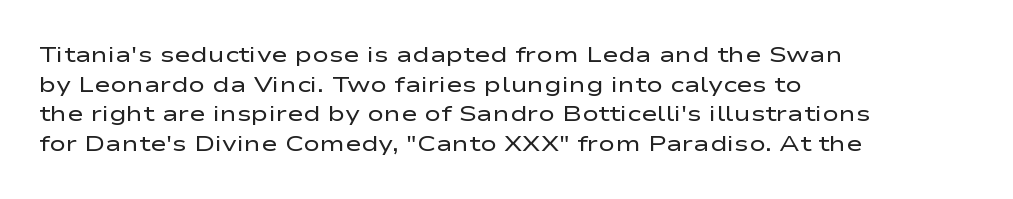
The image shows 22 px text type, upright; set left-aligned, normal line spacing (1.35x), normal letter spacing, not underlined.
